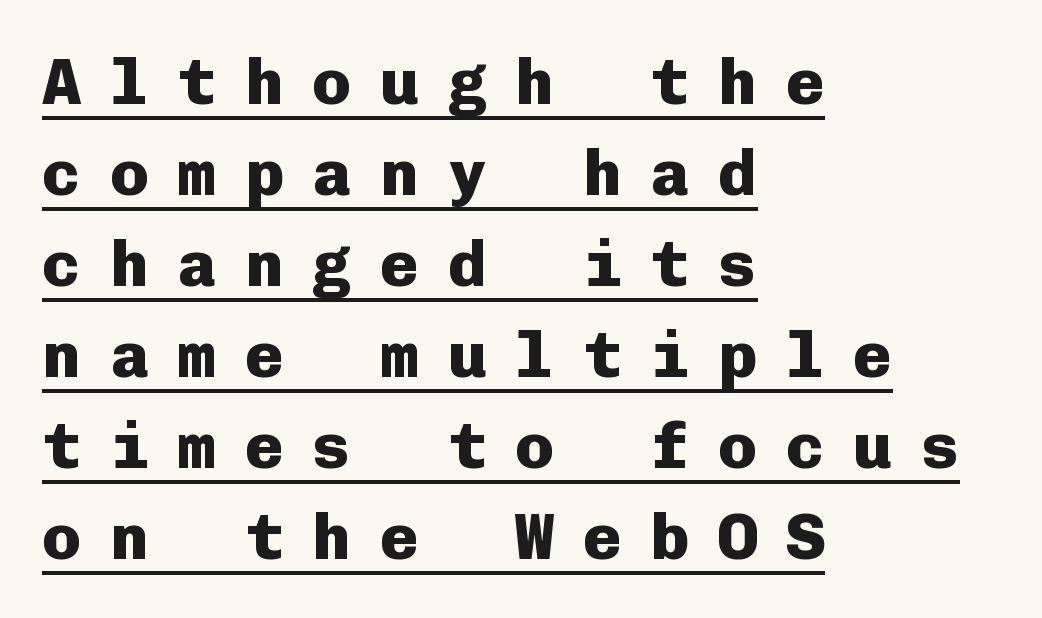
This sample is left-justified, so line endings fall wherever the words run out. In terms of posture, this sample is upright. The font is running at its bold setting. Honestly, the row spacing looks completely unremarkable.
